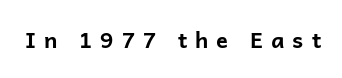
{"italic": "no", "bold": "yes", "underline": "no", "letter_spacing": "wide", "letter_spacing_em": 0.36, "glyph_px": 22}
